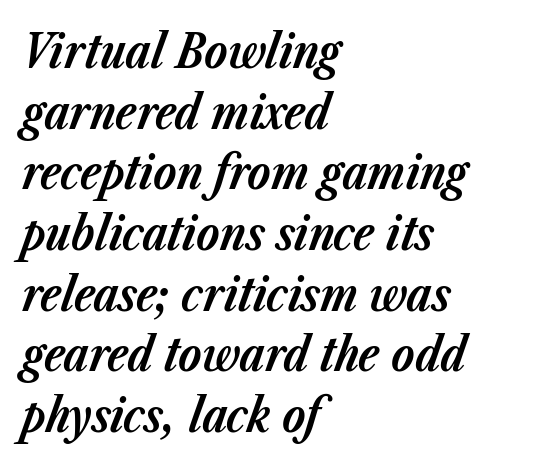
The image shows 47 px bold type, italic (leaning right); set left-aligned, normal line spacing (1.29x), normal letter spacing, not underlined; low stroke contrast and a medium x-height.
